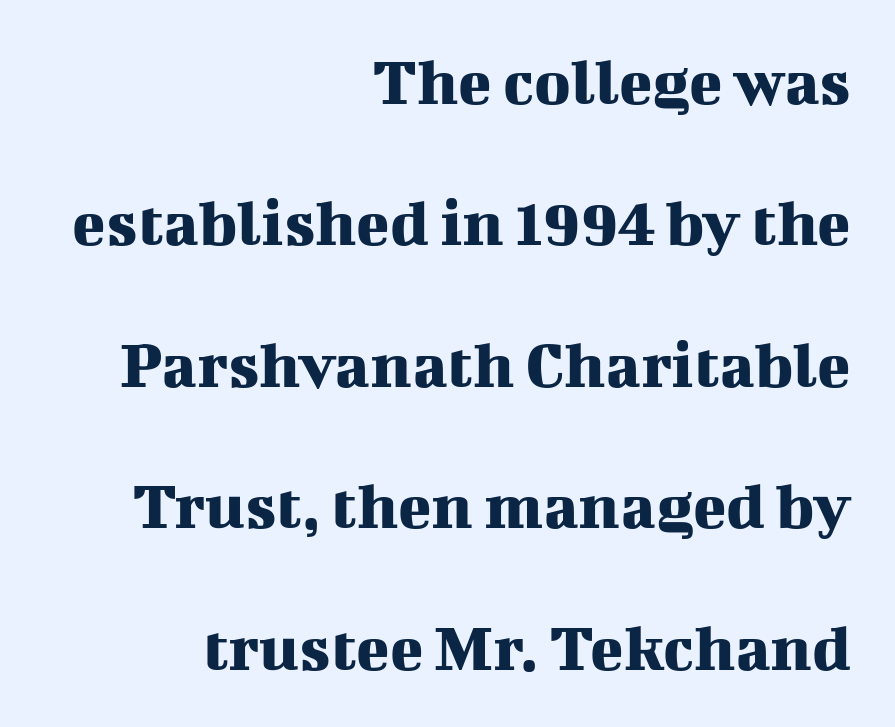
No extra tracking has been applied to these lines. The foot of each line stays bare and open. This sample has the flowing, uneven cadence of proportional lettering. Unlike italic type, these characters show no tilt at all.
